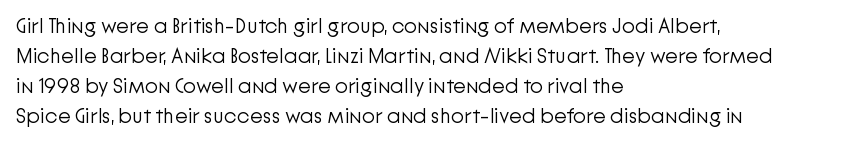
{"italic": "no", "bold": "no", "underline": "no", "align": "left", "line_spacing": "normal", "line_spacing_ratio": 1.43, "letter_spacing": "normal", "letter_spacing_em": 0.0, "glyph_px": 21}
